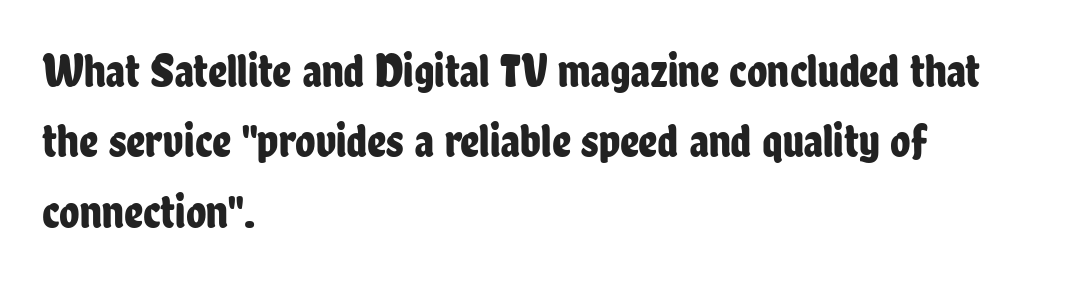
Q: Is the text italic (slanted)? A: No, it is upright.
Q: Is the typeface a serif or a sans-serif typeface? A: Sans-serif.
Q: Is the text underlined? A: No.
Q: How is the paragraph aligned? A: Left-aligned.
Q: Is the spacing between letters normal or unusually wide? A: Normal.
Q: Is the spacing between lines tight, normal or loose? A: Normal.
Q: Width (condensed, normal, or wide)? A: Condensed.
Q: Stroke contrast? A: Low.
Q: x-height? A: Medium.
Q: Monospaced? A: No.
